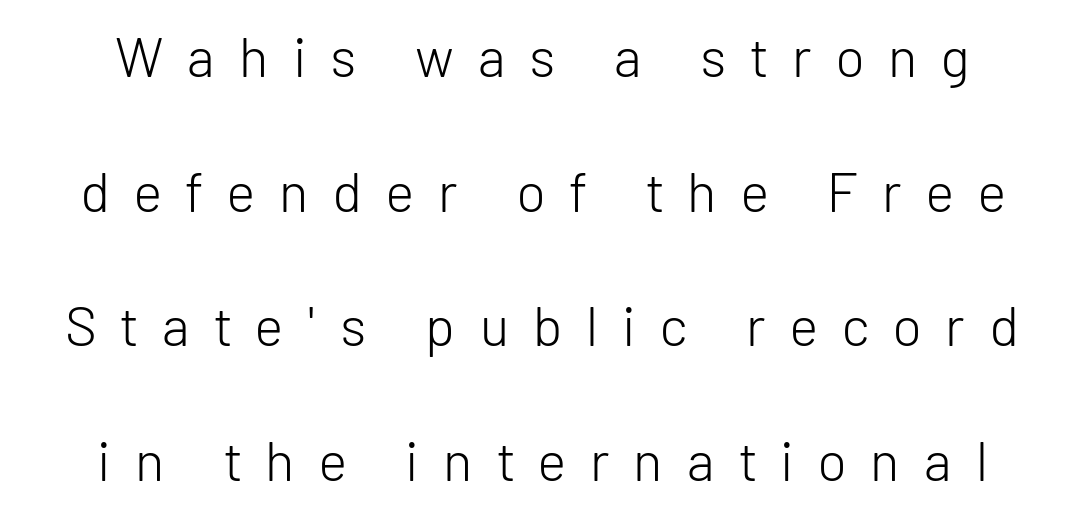
The image shows 55 px light sans-serif type, upright; set loose line spacing (2.45x), unusually wide letter spacing (+0.44 em), not underlined; low stroke contrast and a medium x-height.
